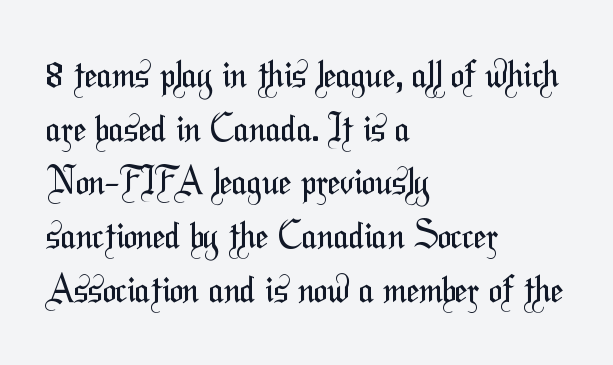
{"serif": "no", "bold": "no", "weight": "regular", "width": "condensed", "stroke_contrast": "medium", "x_height": "medium", "monospaced": "no", "underline": "no", "align": "left", "line_spacing": "normal", "line_spacing_ratio": 1.49, "letter_spacing": "normal", "letter_spacing_em": 0.0, "glyph_px": 36}
